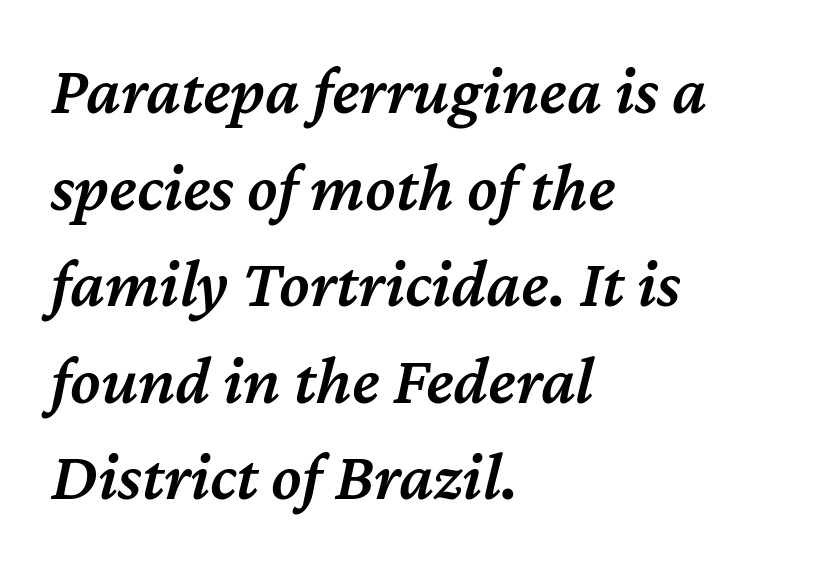
The image shows 69 px semibold type, italic (leaning right); set left-aligned, normal line spacing (1.4x), normal letter spacing, not underlined; medium stroke contrast and a medium x-height.
